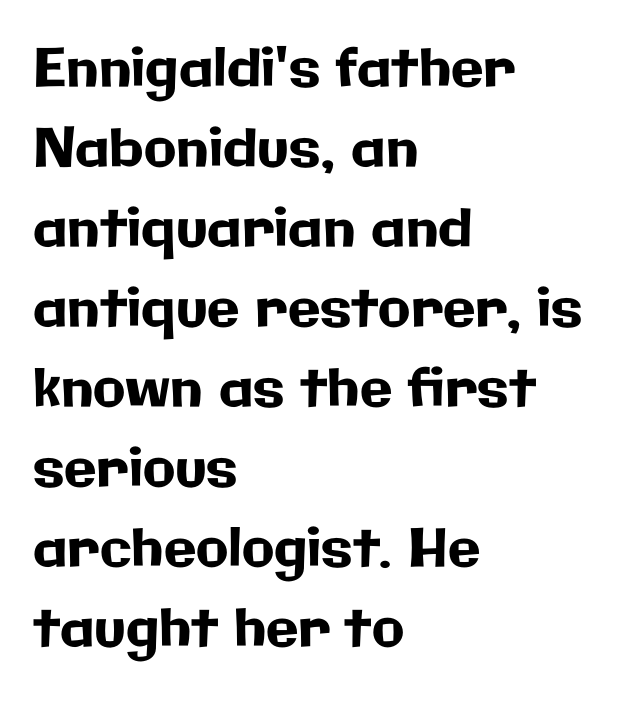
{"serif": "no", "italic": "no", "width": "normal", "stroke_contrast": "low", "x_height": "medium", "monospaced": "no", "underline": "no", "align": "left", "line_spacing": "normal", "line_spacing_ratio": 1.51, "letter_spacing": "normal", "letter_spacing_em": 0.0, "glyph_px": 53}
